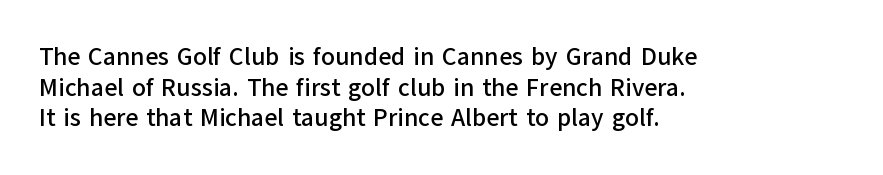
Which margin do the lines hug? The left one — the right edge is uneven. Bare-footed words on every line. Here the glyphs are tracked normally, forming tight word shapes. Does the lettering tilt? It doesn't — this is upright.
